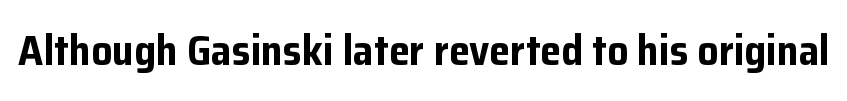
{"serif": "no", "italic": "no", "bold": "yes", "weight": "bold", "width": "normal", "stroke_contrast": "low", "x_height": "medium", "monospaced": "no", "underline": "no", "letter_spacing": "normal", "letter_spacing_em": 0.0, "glyph_px": 42}
